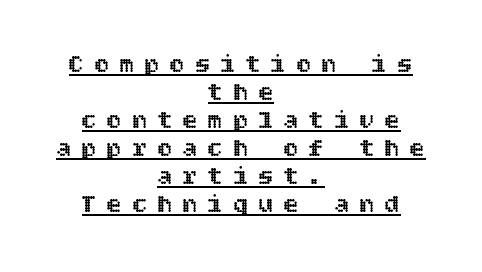
Q: Is the text italic (slanted)? A: No, it is upright.
Q: Is the text underlined? A: Yes.
Q: How is the paragraph aligned? A: Centered.
Q: Is the spacing between letters normal or unusually wide? A: Unusually wide.
Q: Is the spacing between lines tight, normal or loose? A: Tight.
